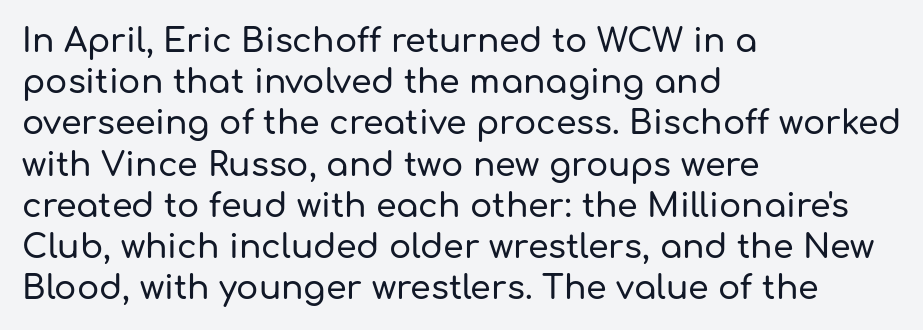
The image shows 33 px sans-serif type, upright; set left-aligned, normal line spacing (1.25x), normal letter spacing, not underlined; low stroke contrast and a medium x-height.
